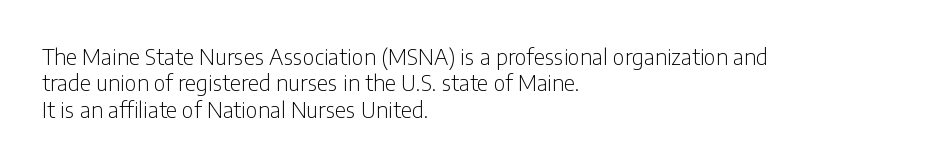
Q: Is the text bold? A: No.
Q: Is the text italic (slanted)? A: No, it is upright.
Q: Is the text underlined? A: No.
Q: How is the paragraph aligned? A: Left-aligned.
Q: Is the spacing between letters normal or unusually wide? A: Normal.
